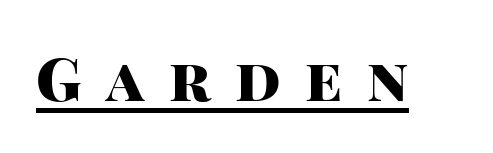
Q: Is the text bold? A: Yes.
Q: Is the text italic (slanted)? A: No, it is upright.
Q: Is the typeface a serif or a sans-serif typeface? A: Sans-serif.
Q: Is the text underlined? A: Yes.
Q: Is the spacing between letters normal or unusually wide? A: Unusually wide.
Q: Width (condensed, normal, or wide)? A: Normal.
Q: Stroke contrast? A: High.
Q: x-height? A: Large.
Q: Monospaced? A: No.
